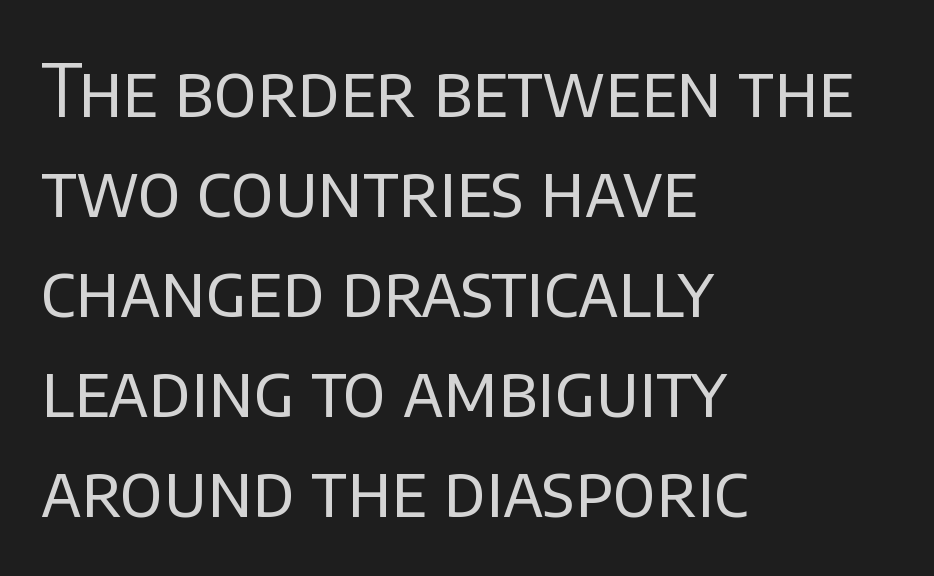
The image shows 73 px regular-weight sans-serif type, upright; set left-aligned, normal line spacing (1.37x), normal letter spacing, not underlined; low stroke contrast and a large x-height.
